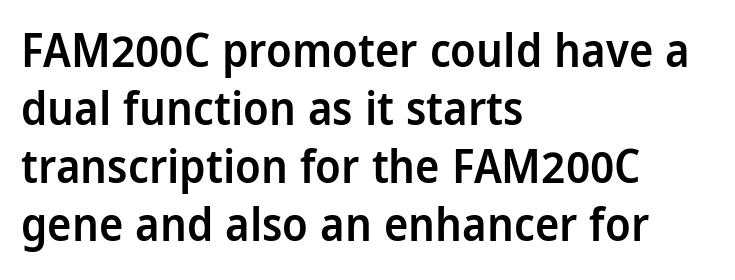
Q: Is the text bold? A: Semi-bold.
Q: Is the text italic (slanted)? A: No, it is upright.
Q: Is the typeface a serif or a sans-serif typeface? A: Sans-serif.
Q: Is the text underlined? A: No.
Q: How is the paragraph aligned? A: Left-aligned.
Q: Is the spacing between letters normal or unusually wide? A: Normal.
Q: Is the spacing between lines tight, normal or loose? A: Normal.
Q: Width (condensed, normal, or wide)? A: Condensed.
Q: Stroke contrast? A: Low.
Q: x-height? A: Large.
Q: Monospaced? A: No.
